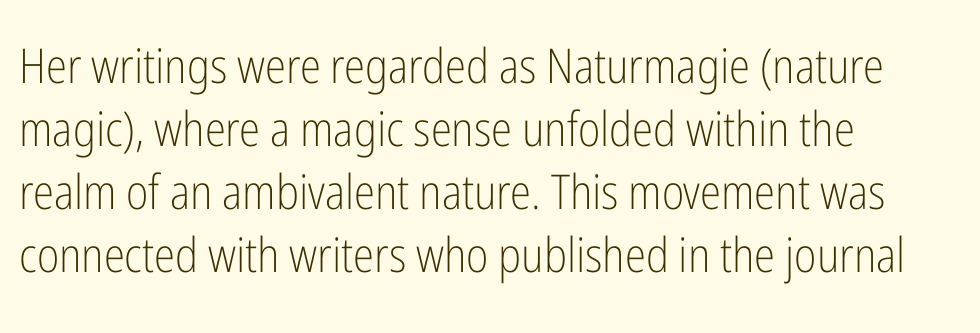
{"serif": "no", "italic": "no", "bold": "no", "weight": "light", "width": "condensed", "stroke_contrast": "low", "x_height": "medium", "monospaced": "no", "underline": "no", "align": "left", "line_spacing": "normal", "line_spacing_ratio": 1.31, "letter_spacing": "normal", "letter_spacing_em": 0.0, "glyph_px": 48}
